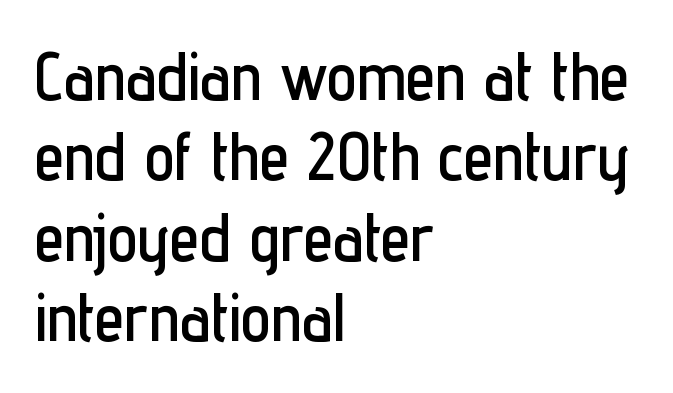
Q: Is the text italic (slanted)? A: No, it is upright.
Q: Is the typeface a serif or a sans-serif typeface? A: Sans-serif.
Q: Is the text underlined? A: No.
Q: How is the paragraph aligned? A: Left-aligned.
Q: Is the spacing between letters normal or unusually wide? A: Normal.
Q: Width (condensed, normal, or wide)? A: Condensed.
Q: Stroke contrast? A: Low.
Q: x-height? A: Medium.
Q: Monospaced? A: No.
